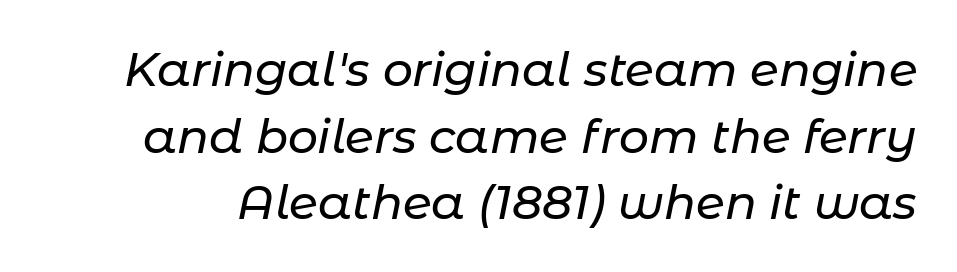
{"italic": "yes", "lean": "right", "slant_degrees": 11, "width": "normal", "stroke_contrast": "low", "x_height": "medium", "monospaced": "no", "underline": "no", "line_spacing": "normal", "line_spacing_ratio": 1.42, "letter_spacing": "normal", "letter_spacing_em": 0.0, "glyph_px": 47}
